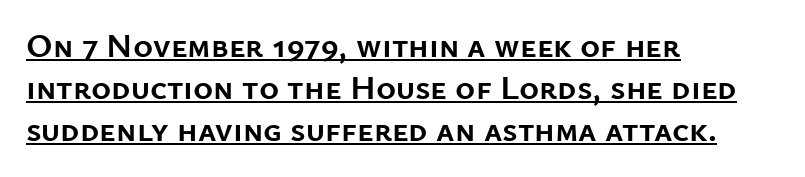
The image shows 34 px semibold sans-serif type, upright; set left-aligned, line spacing 1.23x, normal letter spacing, underlined; low stroke contrast and a medium x-height.
